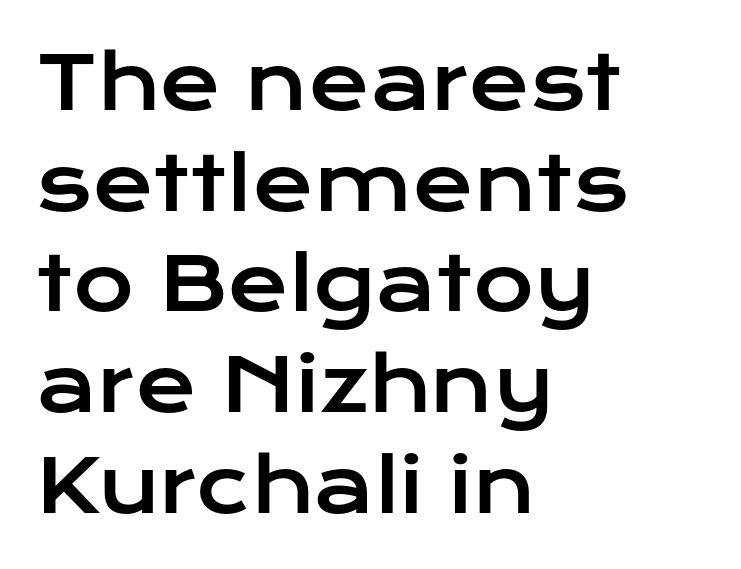
Caption: multi-line text, flush left, ragged right. Caption: standard tracking, unaltered. Each letter keeps its own natural width here, so spacing adapts to shape. Glance below the letters and you will spot only blank space. No italicization has been applied; the sample stays upright. In terms of leading, this rendering sits right in the middle.
